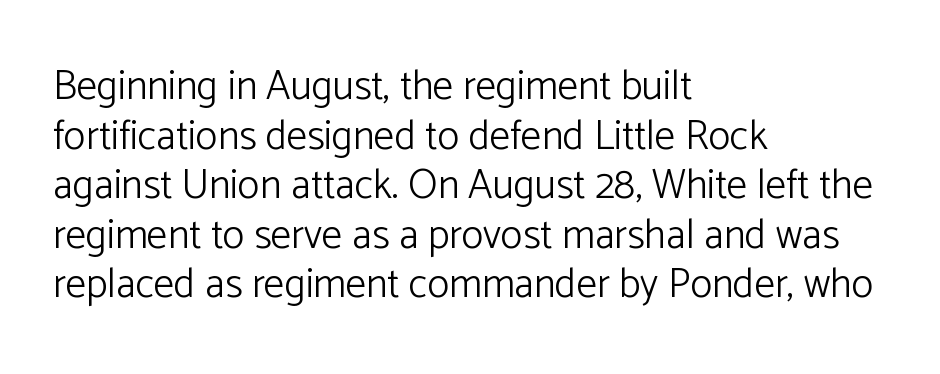
{"serif": "no", "italic": "no", "bold": "no", "weight": "light", "width": "normal", "stroke_contrast": "low", "x_height": "medium", "monospaced": "no", "underline": "no", "align": "left", "line_spacing_ratio": 1.21, "letter_spacing": "normal", "letter_spacing_em": 0.0, "glyph_px": 41}
